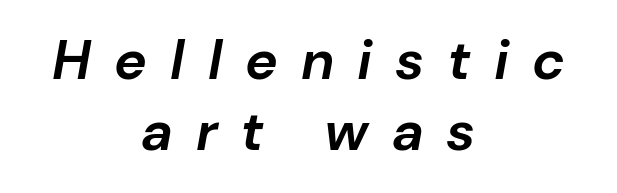
Would a proofreader flag this as italicized? Yes. Baseline-to-baseline distance is the conventional proportion of letter height. Descenders hang freely into open space. What weight is shown? A full bold with thick strokes.
